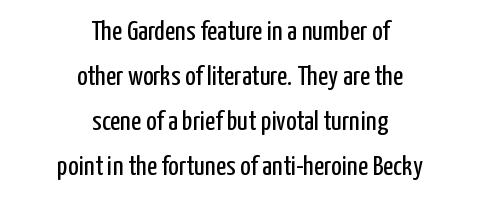
The image shows 28 px regular-weight, condensed sans-serif type, upright; set centered, normal line spacing (1.61x), normal letter spacing, not underlined; low stroke contrast and a medium x-height.
